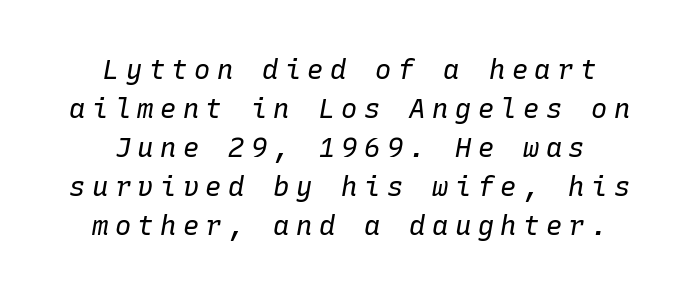
{"italic": "yes", "lean": "right", "slant_degrees": 10, "bold": "no", "underline": "no", "align": "center", "line_spacing": "normal", "line_spacing_ratio": 1.44, "letter_spacing": "wide", "letter_spacing_em": 0.24, "glyph_px": 27}
